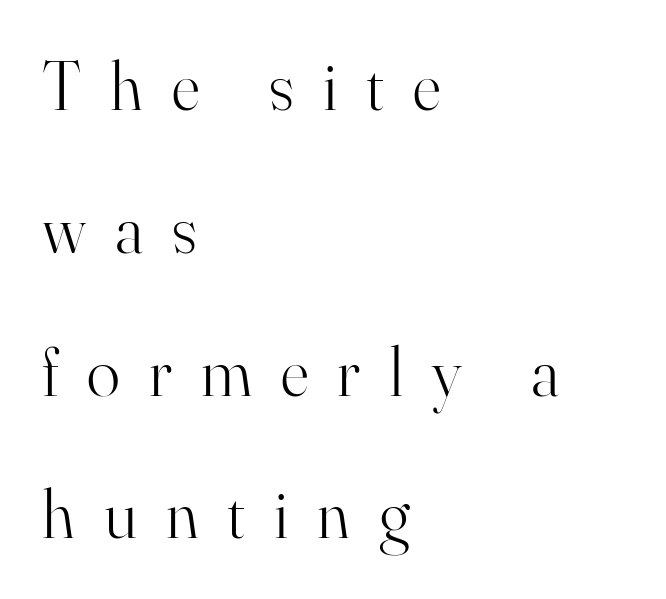
Ink coverage per letter is moderate at most. Leftover space on each line is placed entirely after the last word. It's the straight-up-and-down kind of type. Words appear elongated and porous because spacing is wide. Varying glyph widths throughout — classic text-font behaviour. Notice the wide empty band between every row — that's loose leading.
